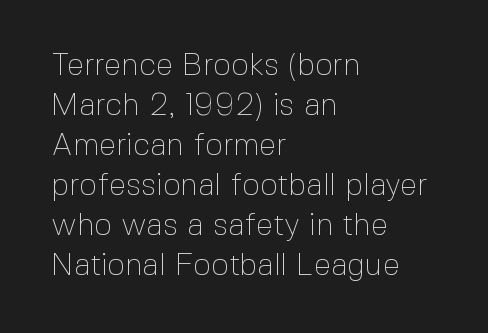
{"serif": "no", "italic": "no", "bold": "no", "weight": "thin", "width": "normal", "x_height": "medium", "monospaced": "no", "underline": "no", "align": "left", "line_spacing": "normal", "line_spacing_ratio": 1.29, "letter_spacing": "normal", "letter_spacing_em": 0.0, "glyph_px": 31}
